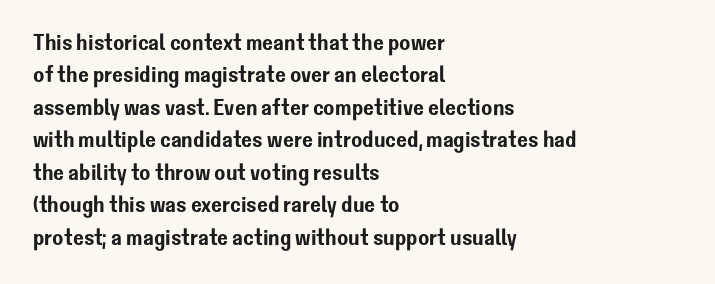
Q: Is the text italic (slanted)? A: No, it is upright.
Q: Is the text underlined? A: No.
Q: How is the paragraph aligned? A: Left-aligned.
Q: Is the spacing between letters normal or unusually wide? A: Normal.
Q: Is the spacing between lines tight, normal or loose? A: Normal.
